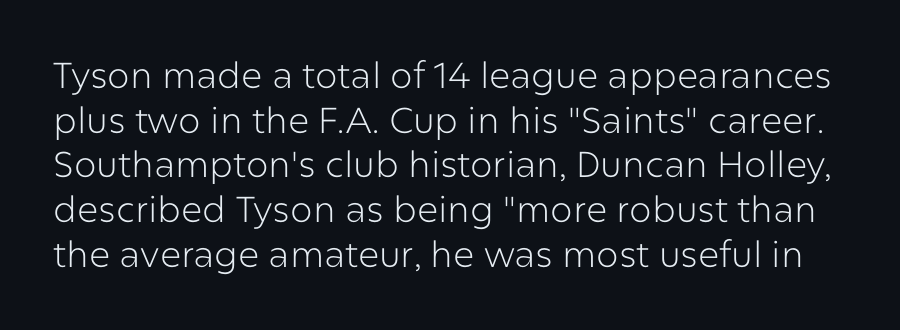
A sans-serif font was chosen for this passage. The weight would be labelled regular, book, light, or lighter still. There is no visible air inserted between adjacent glyphs. Nope, not italic — everything's standing straight. The zone under the glyphs is completely vacant. Varying glyph widths throughout — classic text-font behaviour.
